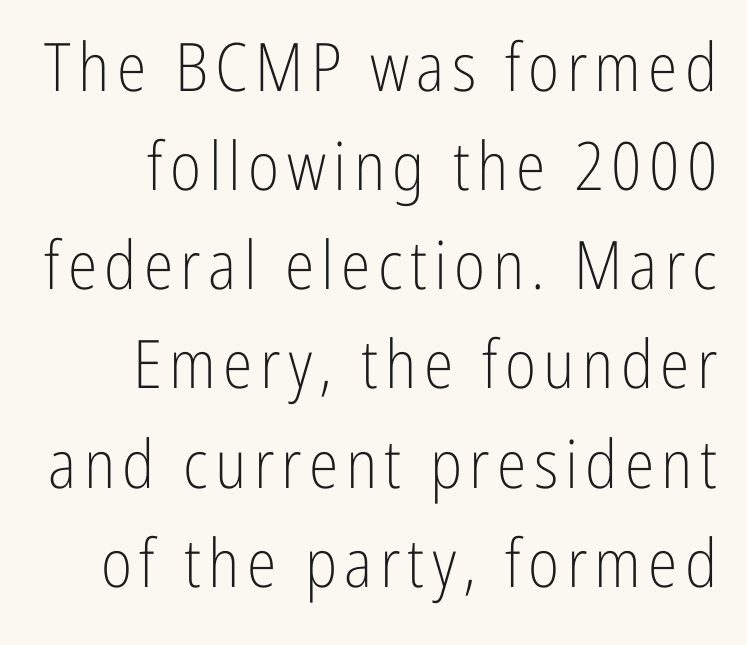
{"serif": "no", "italic": "no", "bold": "no", "weight": "light", "width": "condensed", "stroke_contrast": "low", "x_height": "medium", "monospaced": "no", "underline": "no", "line_spacing": "normal", "line_spacing_ratio": 1.48, "glyph_px": 67}
